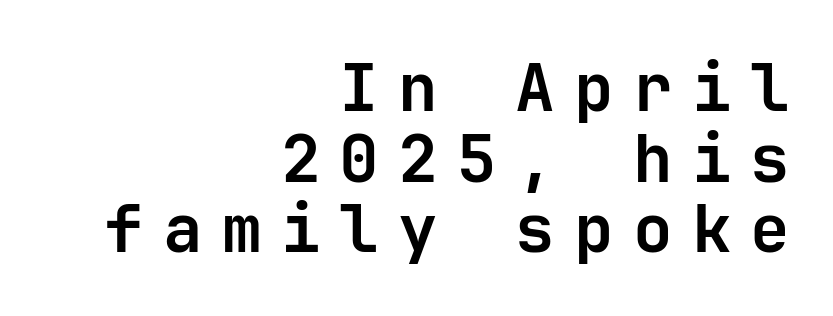
The letterforms stand isolated, each surrounded by extra space. Is there much room between lines? No — they nearly touch. Nope, no serifs anywhere on these letters. The letters march in equal steps, a hallmark of fixed-pitch type. Caption: bold face, heavy strokes.
